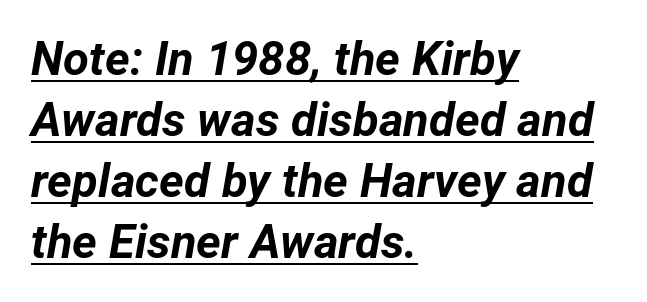
{"italic": "yes", "lean": "right", "slant_degrees": 12, "bold": "yes", "weight": "bold", "width": "normal", "stroke_contrast": "low", "x_height": "medium", "monospaced": "no", "underline": "yes", "align": "left", "line_spacing": "normal", "line_spacing_ratio": 1.3, "letter_spacing": "normal", "letter_spacing_em": 0.0, "glyph_px": 47}
